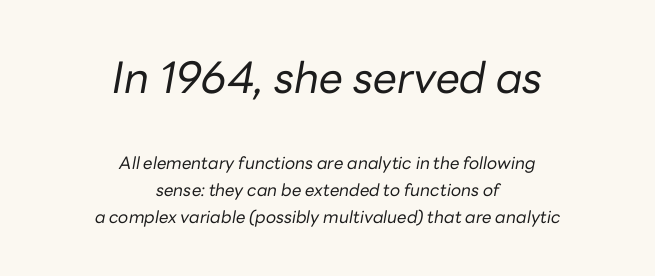
Q: Is the text bold? A: No.
Q: Is the text italic (slanted)? A: Yes, it leans right by about 10 degrees.
Q: Is the text underlined? A: No.
Q: How is the paragraph aligned? A: Centered.
Q: Is the spacing between letters normal or unusually wide? A: Normal.
Q: Is the spacing between lines tight, normal or loose? A: Normal.
Q: Which block of text is set in a larger size, the first (top) or the second (bottom)? A: The first (top) one.
Q: Width (condensed, normal, or wide)? A: Normal.
Q: Stroke contrast? A: Low.
Q: x-height? A: Medium.
Q: Monospaced? A: No.
